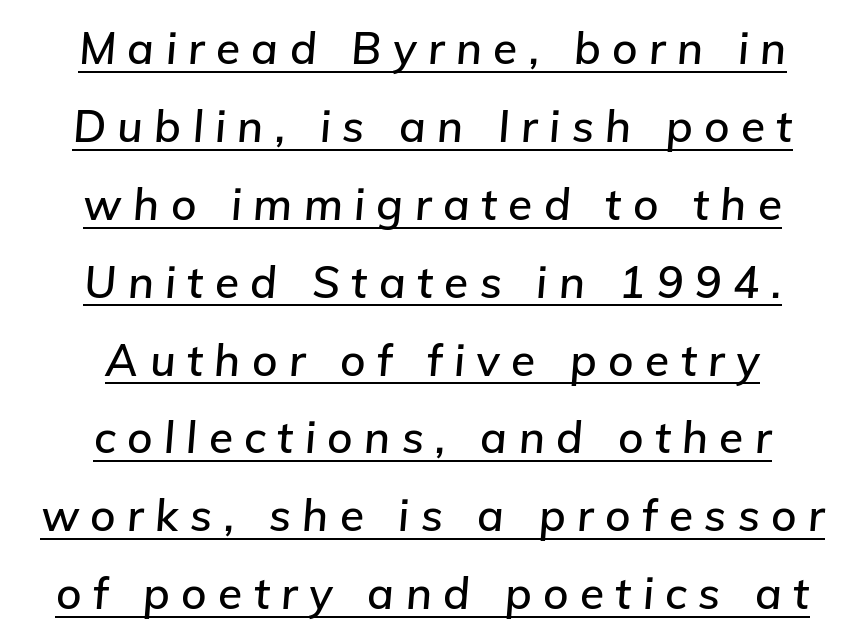
Q: Is the text italic (slanted)? A: Yes, it leans right by about 5 degrees.
Q: Is the text underlined? A: Yes.
Q: How is the paragraph aligned? A: Centered.
Q: Is the spacing between letters normal or unusually wide? A: Unusually wide.
Q: Width (condensed, normal, or wide)? A: Normal.
Q: Stroke contrast? A: Low.
Q: x-height? A: Medium.
Q: Monospaced? A: No.
